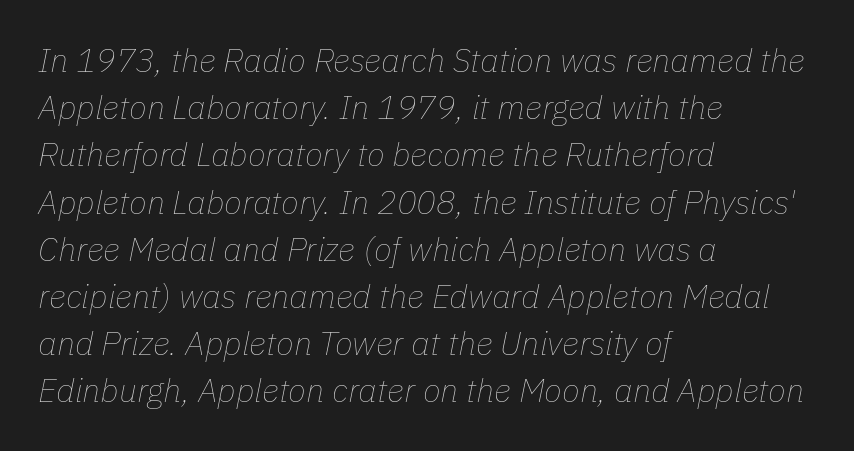
Q: Is the text bold? A: No.
Q: Is the text italic (slanted)? A: Yes, it leans right by about 11 degrees.
Q: Is the text underlined? A: No.
Q: How is the paragraph aligned? A: Left-aligned.
Q: Is the spacing between letters normal or unusually wide? A: Normal.
Q: Is the spacing between lines tight, normal or loose? A: Normal.
Q: Width (condensed, normal, or wide)? A: Normal.
Q: Stroke contrast? A: Low.
Q: x-height? A: Medium.
Q: Monospaced? A: No.
